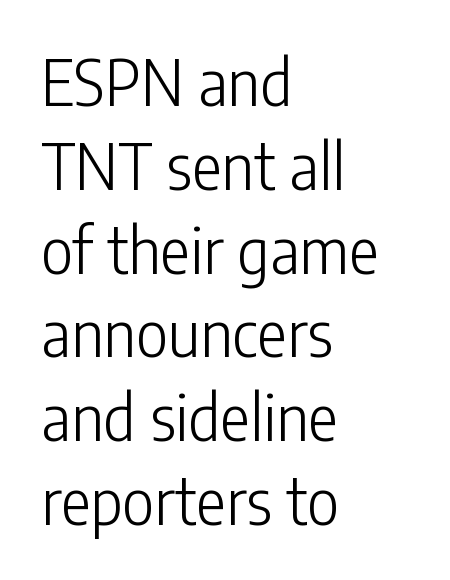
Teacher's note: observe the even left margin — that is flush-left alignment. Bold? No — there's no thickening of the strokes. Baseline-to-baseline distance is the conventional proportion of letter height. The face used here is proportionally spaced, like ordinary book or web type. It's the straight-up-and-down kind of type.
